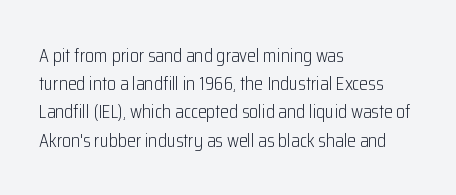
Q: Is the text bold? A: No.
Q: Is the text italic (slanted)? A: No, it is upright.
Q: Is the text underlined? A: No.
Q: How is the paragraph aligned? A: Left-aligned.
Q: Is the spacing between letters normal or unusually wide? A: Normal.
Q: Is the spacing between lines tight, normal or loose? A: Normal.
